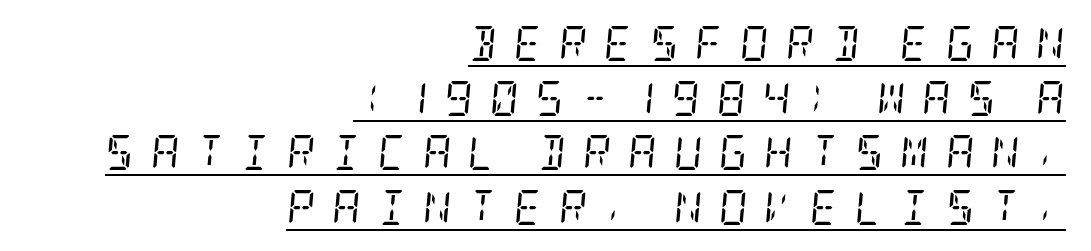
When letters slant like this, we call the style italic. Unbolded letterforms with no extra heft. The type is letterspaced generously, with wide tracking. Regarding serifs, this sample has them. Normally led — the rows are evenly, conventionally spaced.
